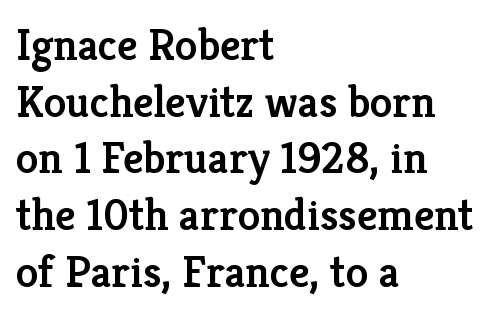
{"serif": "yes", "italic": "no", "bold": "semi", "weight": "semibold", "width": "normal", "stroke_contrast": "low", "x_height": "medium", "monospaced": "no", "underline": "no", "align": "left", "line_spacing": "normal", "line_spacing_ratio": 1.26, "letter_spacing": "normal", "letter_spacing_em": 0.0, "glyph_px": 45}
